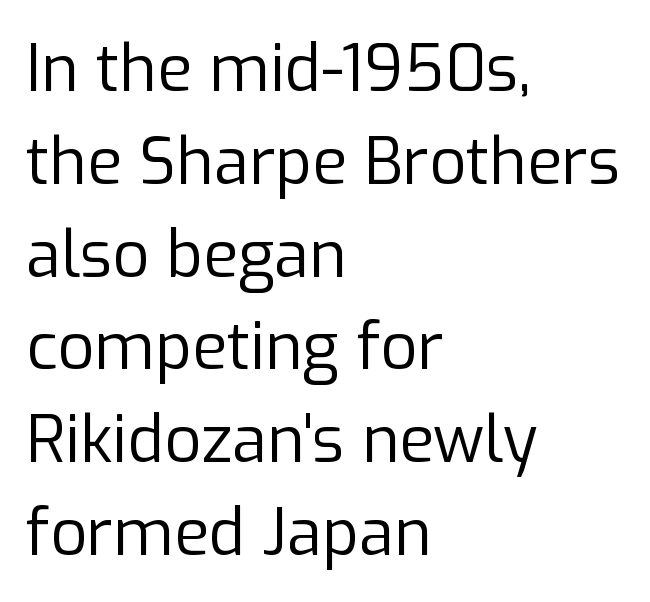
{"serif": "no", "italic": "no", "bold": "no", "weight": "regular", "width": "normal", "stroke_contrast": "low", "x_height": "medium", "monospaced": "no", "underline": "no", "align": "left", "line_spacing": "normal", "line_spacing_ratio": 1.45, "letter_spacing": "normal", "letter_spacing_em": 0.0, "glyph_px": 64}
